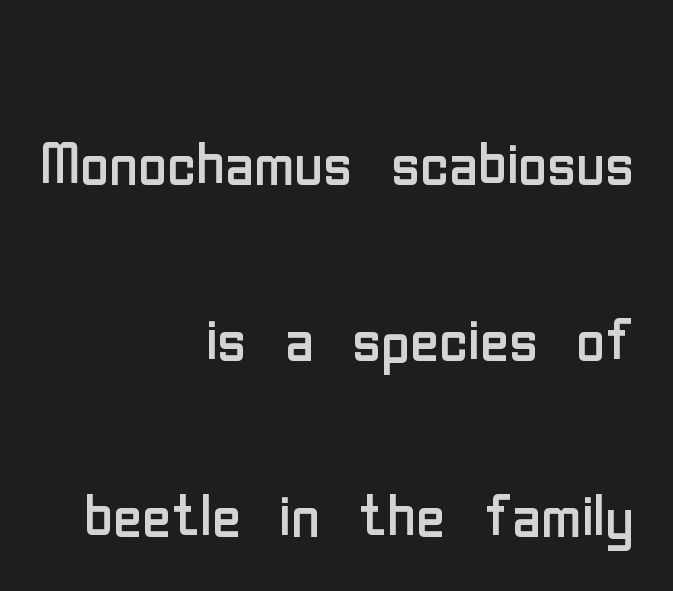
Q: Is the text bold? A: No.
Q: Is the text italic (slanted)? A: No, it is upright.
Q: Is the typeface a serif or a sans-serif typeface? A: Sans-serif.
Q: Is the text underlined? A: No.
Q: How is the paragraph aligned? A: Right-aligned.
Q: Is the spacing between letters normal or unusually wide? A: Normal.
Q: Is the spacing between lines tight, normal or loose? A: Loose.
Q: Width (condensed, normal, or wide)? A: Condensed.
Q: Stroke contrast? A: Low.
Q: x-height? A: Medium.
Q: Monospaced? A: No.
